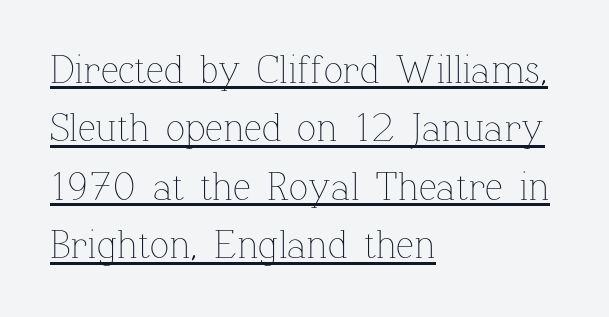
What stands out about the letter spacing? Nothing — it is the standard amount. The leading is moderate, giving the passage an even texture. This is the regular roman posture of the typeface. Weight: not bold — regular or lighter. Varying glyph widths throughout — classic text-font behaviour.
